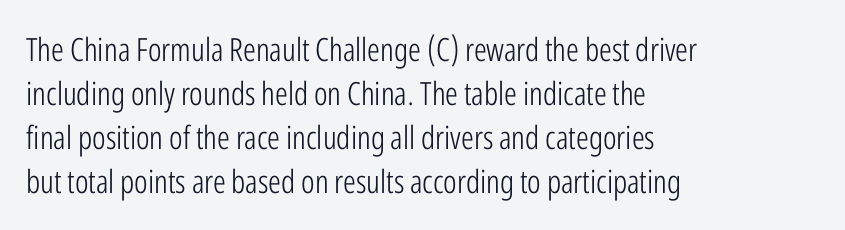
The line-height multiplier appears to be the usual default. A typesetter would label this face a sans. The lines are quadded left. Posture: vertical.
